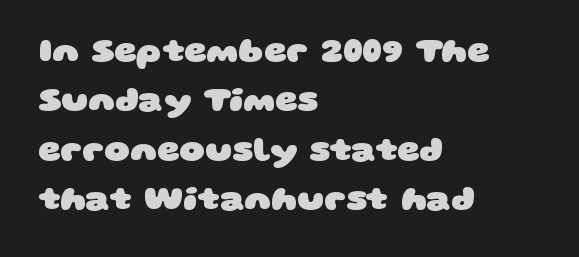
The image shows 35 px heavy, wide sans-serif type; set left-aligned, normal line spacing (1.41x), normal letter spacing, not underlined; low stroke contrast and a large x-height.
